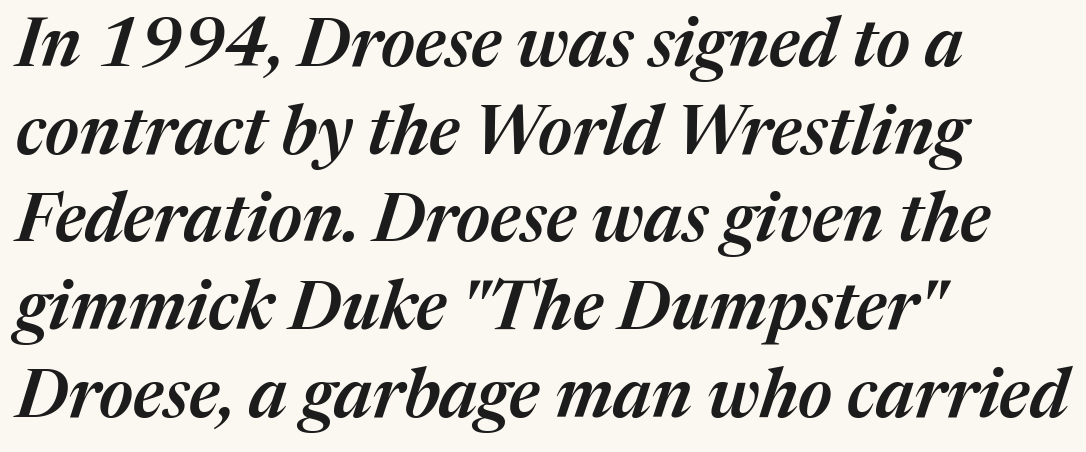
Q: Is the text bold? A: Semi-bold.
Q: Is the text italic (slanted)? A: Yes, it leans right by about 17 degrees.
Q: Is the text underlined? A: No.
Q: How is the paragraph aligned? A: Left-aligned.
Q: Is the spacing between letters normal or unusually wide? A: Normal.
Q: Is the spacing between lines tight, normal or loose? A: Normal.
Q: Width (condensed, normal, or wide)? A: Normal.
Q: Stroke contrast? A: Medium.
Q: x-height? A: Medium.
Q: Monospaced? A: No.
